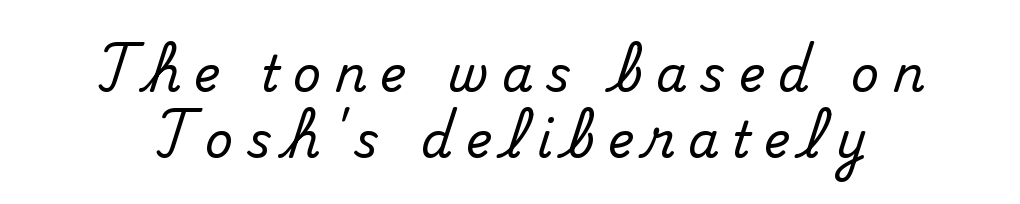
Q: Is the text italic (slanted)? A: Yes.
Q: Is the typeface a serif or a sans-serif typeface? A: Serif.
Q: Is the text underlined? A: No.
Q: How is the paragraph aligned? A: Centered.
Q: Is the spacing between letters normal or unusually wide? A: Unusually wide.
Q: Is the spacing between lines tight, normal or loose? A: Normal.
Q: Width (condensed, normal, or wide)? A: Normal.
Q: Stroke contrast? A: Medium.
Q: x-height? A: Small.
Q: Monospaced? A: No.
